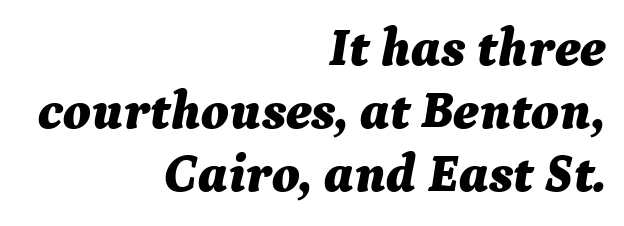
Caption: multi-line text, flush right, ragged left. Typographic density is high because the face is bold. The string is rendered with underlining switched off. The letterforms sit shoulder to shoulder at normal distance. Proportional: the letters do not fall into vertical columns.
